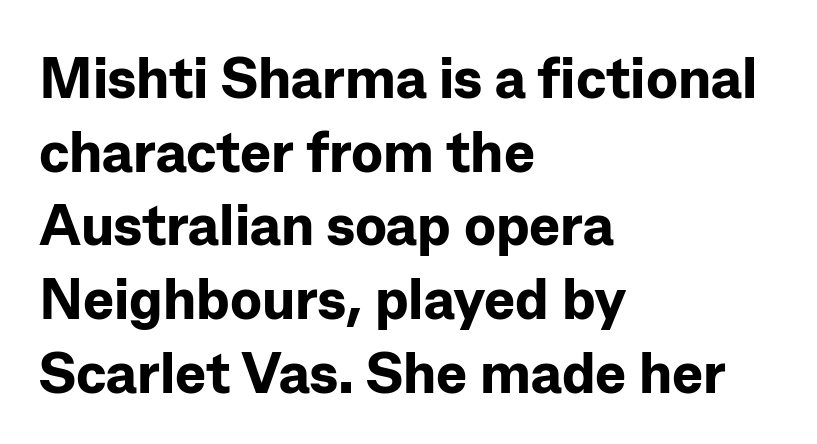
I'd call this a sans setting — the letters go barefoot. The face used here is proportionally spaced, like ordinary book or web type. Does the weight exceed regular? Yes, all the way to bold. The rendering anchors every line to the left-hand side. Students, observe: this is what conventionally led text looks like.
